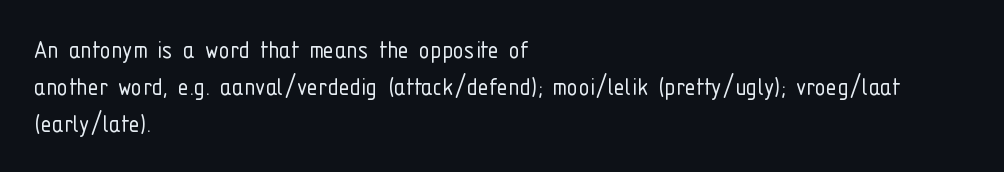
{"serif": "no", "italic": "no", "bold": "no", "weight": "light", "width": "condensed", "stroke_contrast": "low", "x_height": "medium", "monospaced": "no", "underline": "no", "align": "left", "line_spacing": "normal", "line_spacing_ratio": 1.33, "letter_spacing": "normal", "letter_spacing_em": 0.0, "glyph_px": 28}
